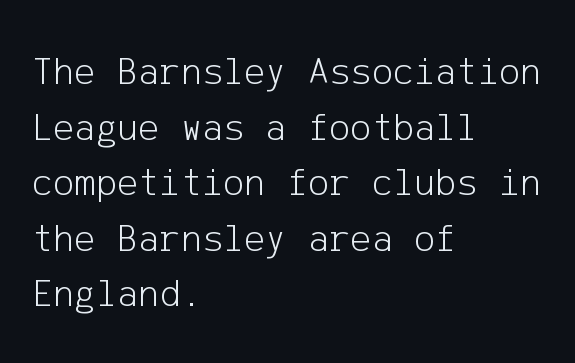
The image shows 40 px light sans-serif type, upright; set left-aligned, normal line spacing (1.39x), normal letter spacing, not underlined; low stroke contrast and a medium x-height.
